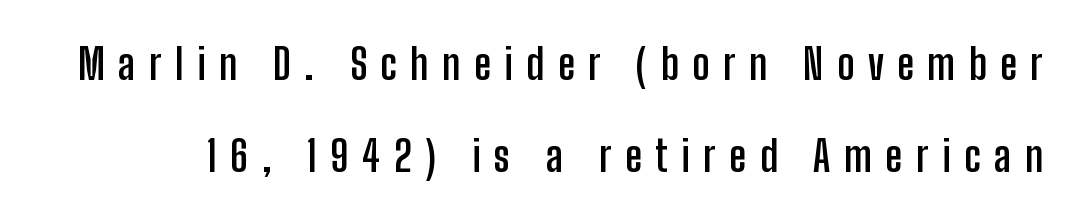
{"serif": "no", "italic": "no", "bold": "yes", "weight": "semibold", "width": "condensed", "stroke_contrast": "low", "x_height": "medium", "monospaced": "no", "underline": "no", "line_spacing": "loose", "line_spacing_ratio": 2.19, "letter_spacing": "wide", "letter_spacing_em": 0.32, "glyph_px": 42}
